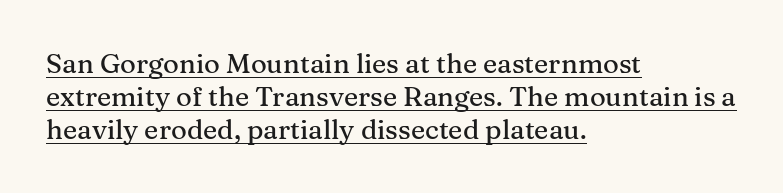
The image shows 27 px text type, upright; set left-aligned, line spacing 1.23x, normal letter spacing, underlined.
